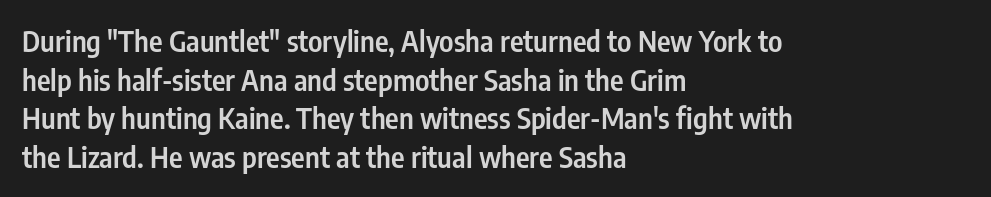
{"serif": "no", "italic": "no", "bold": "semi", "weight": "semibold", "width": "condensed", "stroke_contrast": "low", "x_height": "medium", "monospaced": "no", "underline": "no", "align": "left", "line_spacing": "normal", "line_spacing_ratio": 1.33, "letter_spacing": "normal", "letter_spacing_em": 0.0, "glyph_px": 29}
